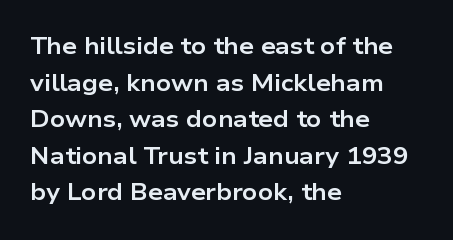
{"italic": "no", "bold": "yes", "underline": "no", "align": "left", "line_spacing": "normal", "line_spacing_ratio": 1.59, "letter_spacing": "normal", "letter_spacing_em": 0.0, "glyph_px": 23}
